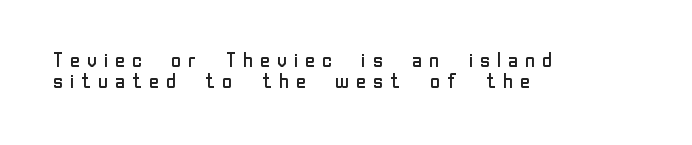
The image shows 20 px text type, upright; set left-aligned, tight line spacing (1.06x), unusually wide letter spacing (+0.26 em), not underlined.
